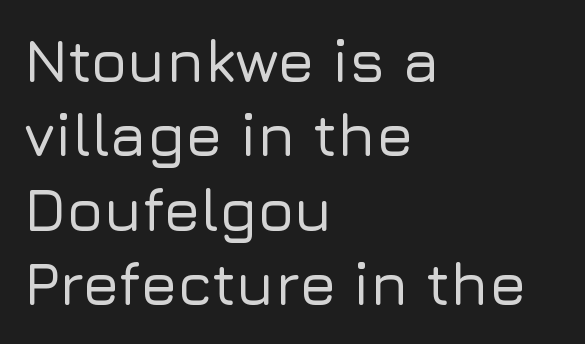
The type sits square on the baseline with zero lean. Does extra space separate the letters? No, they use regular spacing. The strip under each line holds only bare page. Layout note: lines flush left.
